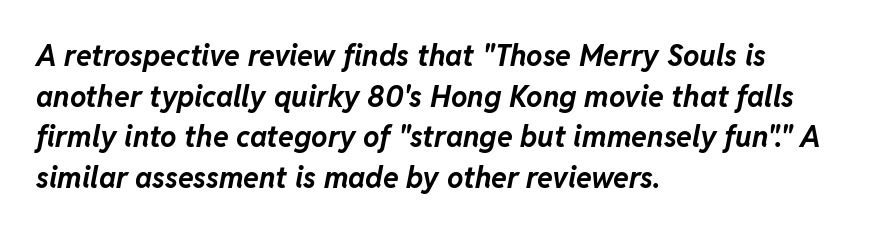
The image shows 29 px bold type, italic (leaning right); set left-aligned, normal line spacing (1.4x), normal letter spacing, not underlined; low stroke contrast and a medium x-height.
